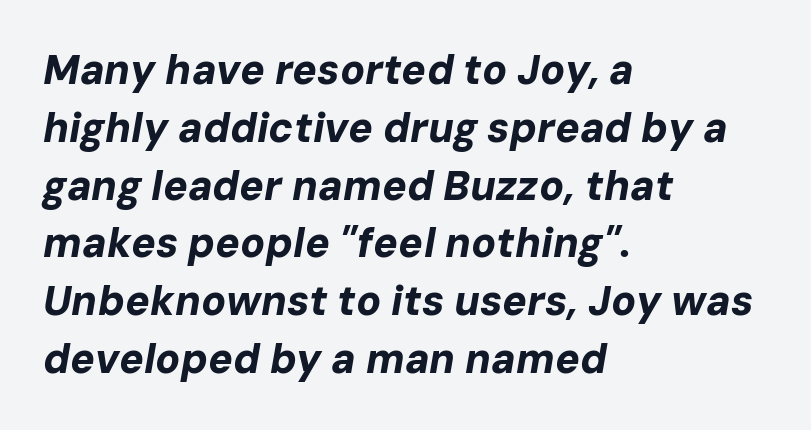
Q: Is the text bold? A: Yes.
Q: Is the text italic (slanted)? A: Yes, it leans right by about 10 degrees.
Q: Is the text underlined? A: No.
Q: How is the paragraph aligned? A: Left-aligned.
Q: Is the spacing between letters normal or unusually wide? A: Normal.
Q: Is the spacing between lines tight, normal or loose? A: Normal.
Q: Width (condensed, normal, or wide)? A: Normal.
Q: Stroke contrast? A: Low.
Q: x-height? A: Medium.
Q: Monospaced? A: No.
